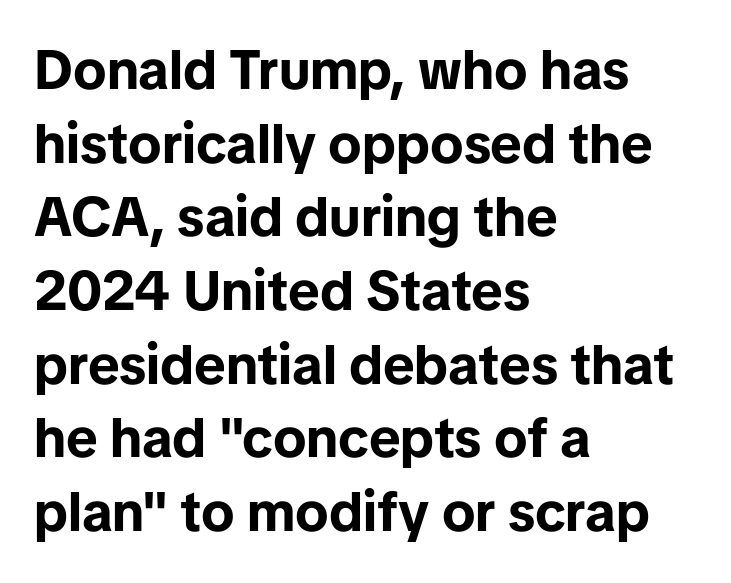
{"serif": "no", "italic": "no", "bold": "yes", "weight": "bold", "width": "normal", "stroke_contrast": "low", "x_height": "medium", "monospaced": "no", "underline": "no", "align": "left", "line_spacing": "normal", "line_spacing_ratio": 1.34, "letter_spacing": "normal", "letter_spacing_em": 0.0, "glyph_px": 55}
